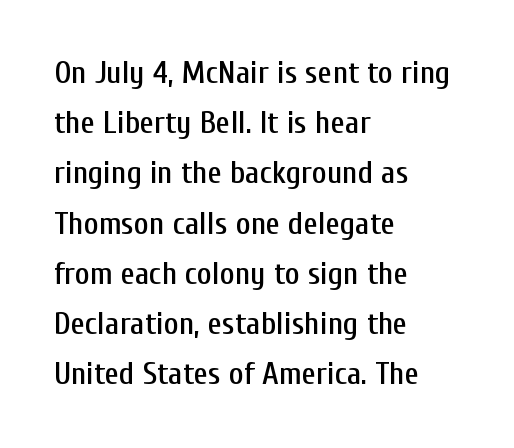
Teacher's note: observe the even left margin — that is flush-left alignment. These lines are composed in type without serifs. Inter-character spacing is left at the font's built-in metrics. What's the leading like? Ordinary, nothing unusual. The axis of the letterforms is exactly vertical.
